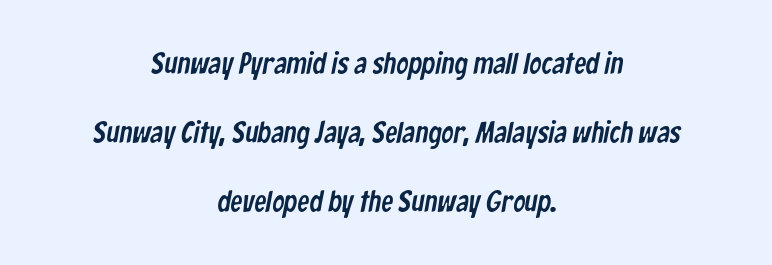
The image shows 30 px condensed sans-serif type; set centered, loose line spacing (2.3x), normal letter spacing, not underlined; low stroke contrast and a medium x-height.
